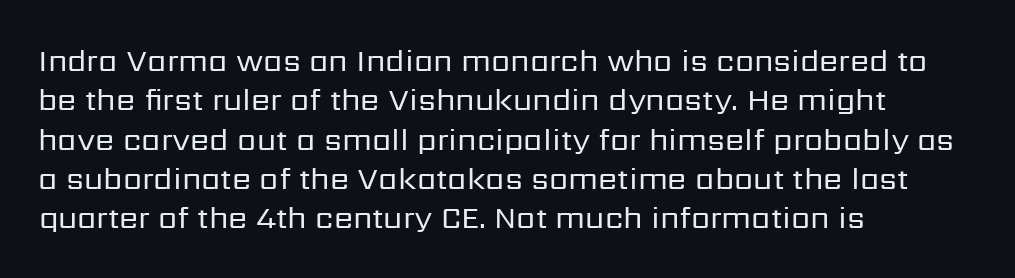
The image shows 31 px regular-weight sans-serif type, upright; set left-aligned, normal line spacing (1.27x), normal letter spacing, not underlined; low stroke contrast and a medium x-height.
